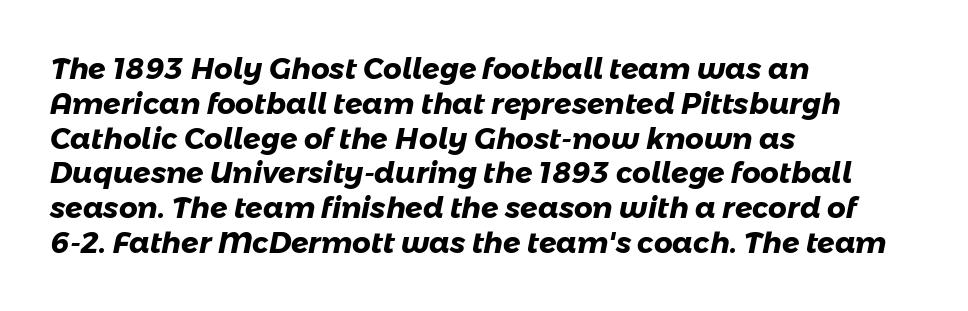
Q: Is the text bold? A: Yes.
Q: Is the typeface a serif or a sans-serif typeface? A: Sans-serif.
Q: Is the text underlined? A: No.
Q: How is the paragraph aligned? A: Left-aligned.
Q: Is the spacing between letters normal or unusually wide? A: Normal.
Q: Width (condensed, normal, or wide)? A: Normal.
Q: Stroke contrast? A: Low.
Q: x-height? A: Medium.
Q: Monospaced? A: No.
